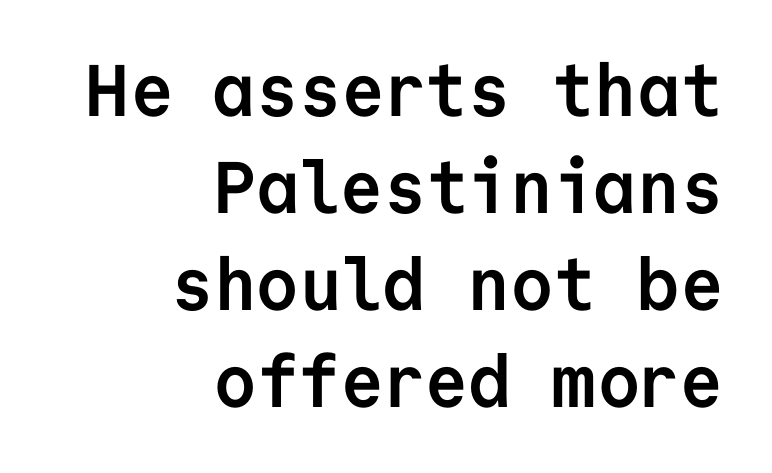
The image shows 73 px semibold sans-serif type, upright, monospaced; set right-aligned, normal line spacing (1.33x), normal letter spacing, not underlined; low stroke contrast and a medium x-height.
